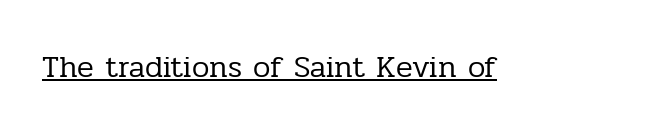
Q: Is the text bold? A: No.
Q: Is the text italic (slanted)? A: No, it is upright.
Q: Is the typeface a serif or a sans-serif typeface? A: Serif.
Q: Is the text underlined? A: Yes.
Q: Is the spacing between letters normal or unusually wide? A: Normal.
Q: Width (condensed, normal, or wide)? A: Normal.
Q: Stroke contrast? A: Low.
Q: x-height? A: Medium.
Q: Monospaced? A: No.
